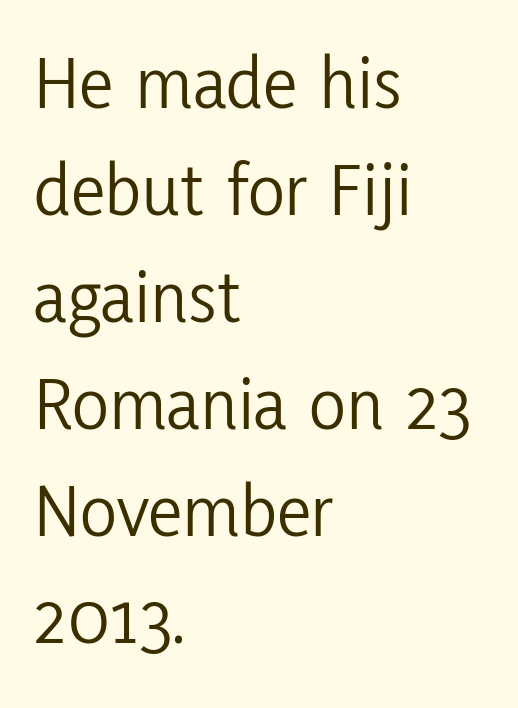
{"serif": "no", "italic": "no", "bold": "no", "weight": "light", "width": "condensed", "stroke_contrast": "low", "x_height": "medium", "monospaced": "no", "underline": "no", "align": "left", "line_spacing": "normal", "line_spacing_ratio": 1.39, "letter_spacing": "normal", "letter_spacing_em": 0.0, "glyph_px": 77}
